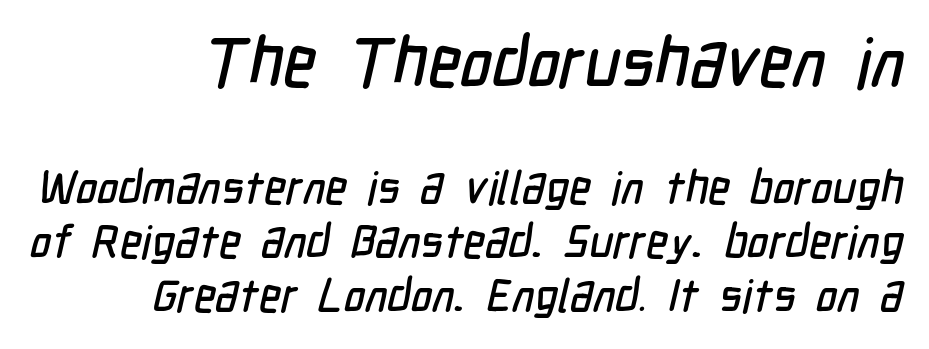
Q: Is the typeface a serif or a sans-serif typeface? A: Sans-serif.
Q: Is the text underlined? A: No.
Q: How is the paragraph aligned? A: Right-aligned.
Q: Is the spacing between letters normal or unusually wide? A: Normal.
Q: Which block of text is set in a larger size, the first (top) or the second (bottom)? A: The first (top) one.
Q: Width (condensed, normal, or wide)? A: Condensed.
Q: Stroke contrast? A: Low.
Q: x-height? A: Medium.
Q: Monospaced? A: No.
